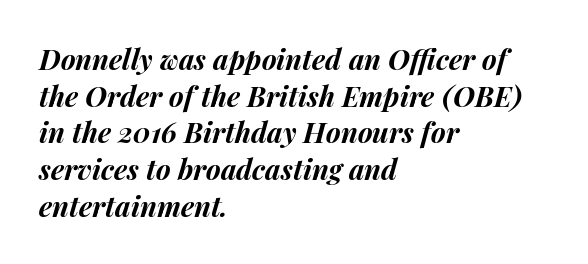
A full-strength bold gives these letters their thick strokes. Students, note that the glyphs here touch the page at normal intervals. Successive baselines arrive at the customary interval. Underline: absent. Compared with ordinary roman type, these characters are visibly tilted. Reading down the block, your eye returns to a fixed left position each line.
